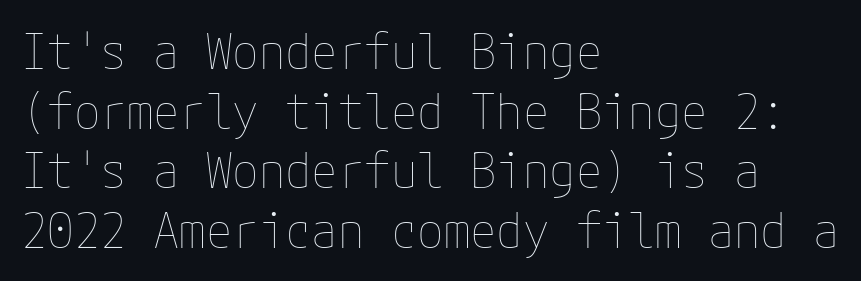
{"italic": "no", "bold": "no", "weight": "thin", "width": "normal", "stroke_contrast": "low", "x_height": "medium", "underline": "no", "align": "left", "line_spacing_ratio": 1.24, "letter_spacing": "normal", "letter_spacing_em": 0.0, "glyph_px": 48}
